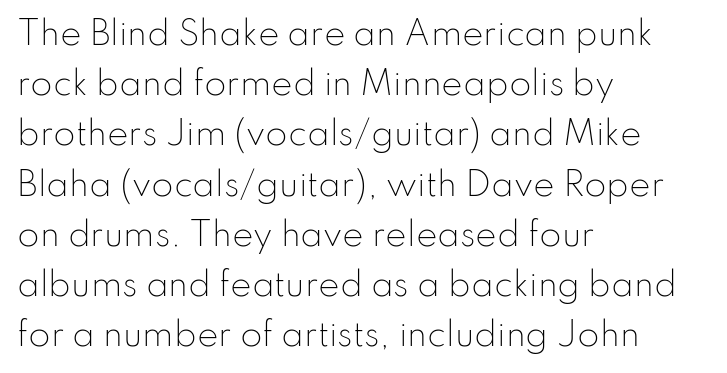
Has an underline been added? It has not. The rendering uses natural spacing where letterforms have individual widths. Each new line begins a customary step beneath the previous one. Each line starts at the same left margin while the right side varies.
